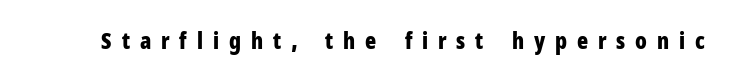
Every stem runs plumb, perpendicular to the baseline. Bare-footed words on every line. The tracking jumps out immediately: characters are airy and widely separated. Plenty of ink on the page — the face is bold.
